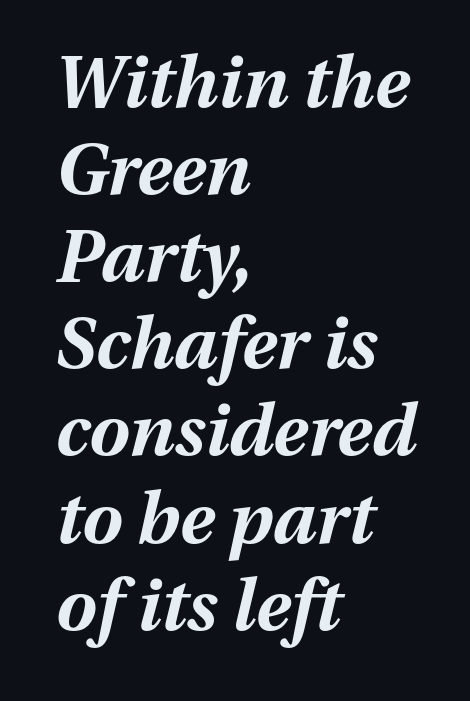
{"italic": "yes", "lean": "right", "slant_degrees": 13, "bold": "yes", "weight": "bold", "width": "normal", "stroke_contrast": "medium", "x_height": "medium", "monospaced": "no", "underline": "no", "align": "left", "line_spacing_ratio": 1.21, "letter_spacing": "normal", "letter_spacing_em": 0.0, "glyph_px": 72}
